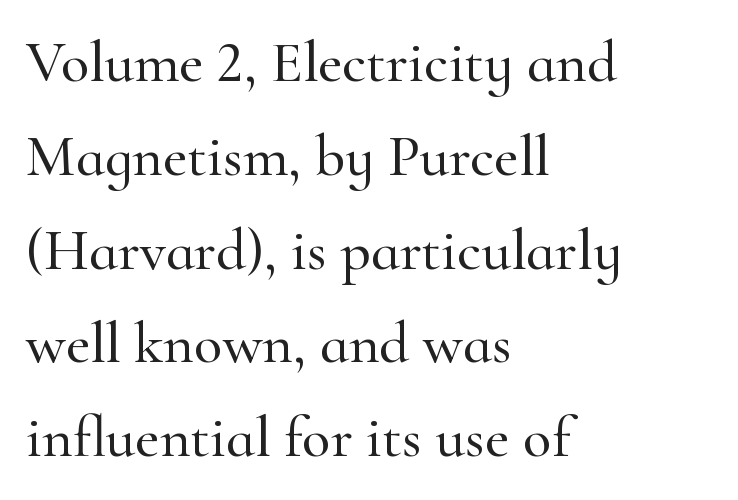
Q: Is the text italic (slanted)? A: No, it is upright.
Q: Is the typeface a serif or a sans-serif typeface? A: Serif.
Q: Is the text underlined? A: No.
Q: How is the paragraph aligned? A: Left-aligned.
Q: Is the spacing between letters normal or unusually wide? A: Normal.
Q: Is the spacing between lines tight, normal or loose? A: Normal.
Q: Width (condensed, normal, or wide)? A: Normal.
Q: Stroke contrast? A: High.
Q: x-height? A: Small.
Q: Monospaced? A: No.
